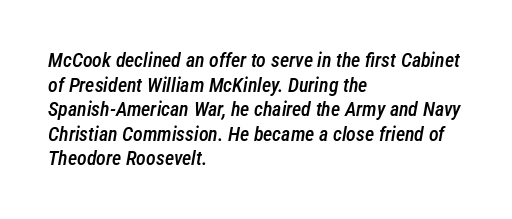
Tracking value appears to be zero — textbook default spacing. Compared with ordinary roman type, these characters are visibly tilted. Does the weight exceed regular? Yes, but only to semibold. Line starts are locked; line ends wander. Honestly, there is no underline to notice here at all.
